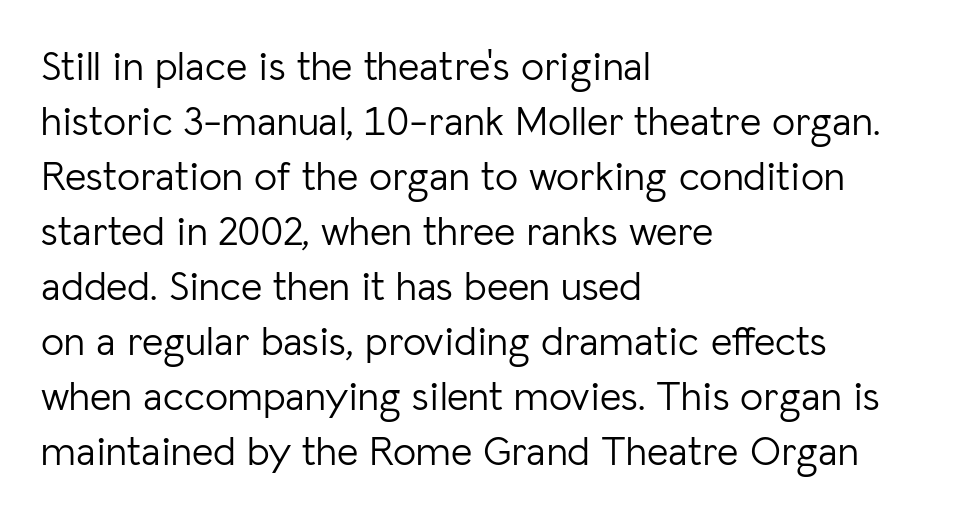
{"serif": "no", "italic": "no", "bold": "no", "weight": "light", "width": "normal", "stroke_contrast": "low", "x_height": "medium", "monospaced": "no", "underline": "no", "align": "left", "line_spacing": "normal", "line_spacing_ratio": 1.34, "letter_spacing": "normal", "letter_spacing_em": 0.0, "glyph_px": 41}
